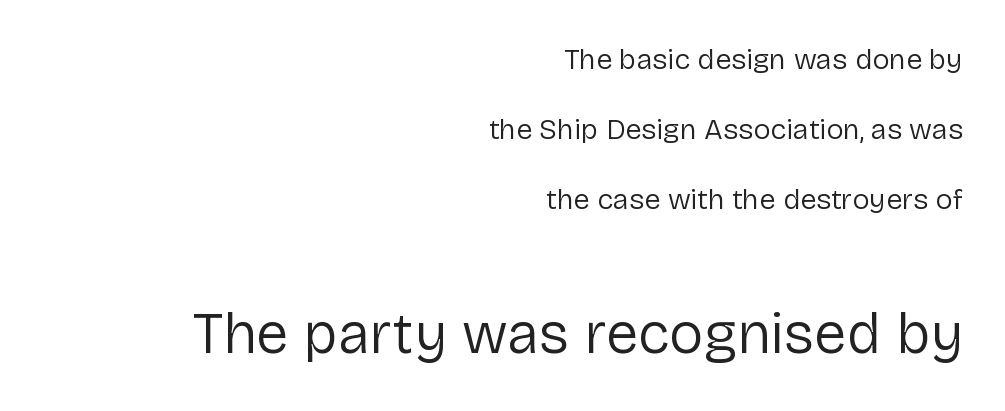
The rendering shows plain stroke endings on the letterforms — a sans-serif design. Characters follow at the spacing the type designer built in. Stroke thickness stays within the range of a standard reading face or lighter. Is there much room between lines? Yes — plenty of vertical air separates them.
